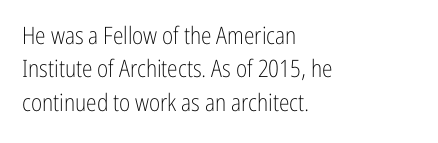
Q: Is the text bold? A: No.
Q: Is the text italic (slanted)? A: No, it is upright.
Q: Is the text underlined? A: No.
Q: How is the paragraph aligned? A: Left-aligned.
Q: Is the spacing between letters normal or unusually wide? A: Normal.
Q: Is the spacing between lines tight, normal or loose? A: Normal.
